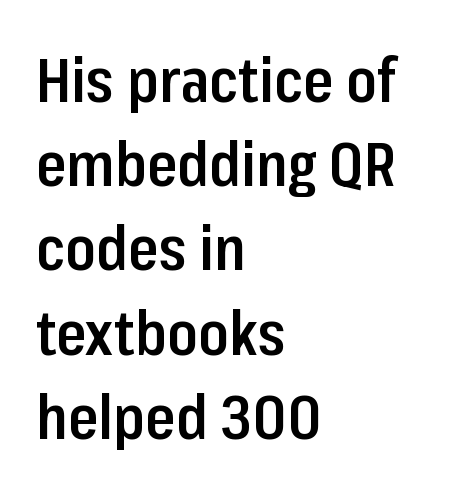
Q: Is the text bold? A: Semi-bold.
Q: Is the text italic (slanted)? A: No, it is upright.
Q: Is the typeface a serif or a sans-serif typeface? A: Sans-serif.
Q: Is the text underlined? A: No.
Q: How is the paragraph aligned? A: Left-aligned.
Q: Is the spacing between letters normal or unusually wide? A: Normal.
Q: Is the spacing between lines tight, normal or loose? A: Normal.
Q: Width (condensed, normal, or wide)? A: Condensed.
Q: Stroke contrast? A: Low.
Q: x-height? A: Medium.
Q: Monospaced? A: No.
